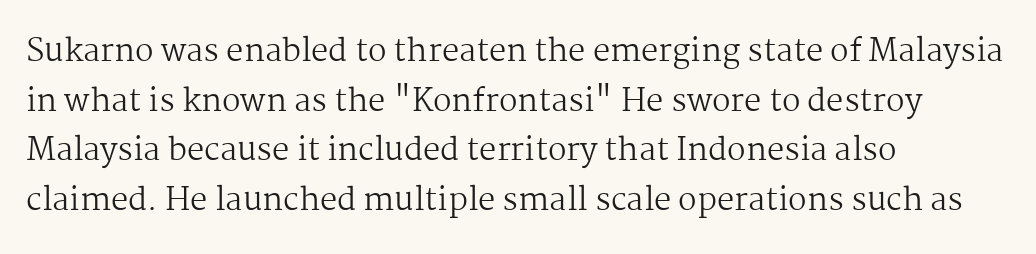
The image shows 31 px regular-weight serif type, upright; set left-aligned, normal line spacing (1.6x), normal letter spacing, not underlined; medium stroke contrast and a medium x-height.
